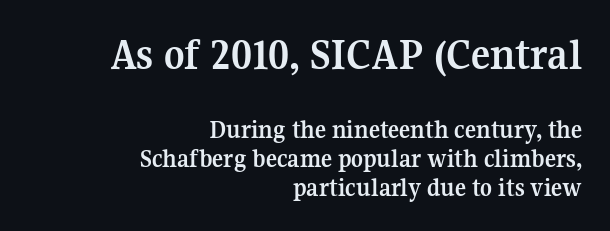
The image shows 45 px semibold serif type, upright; set right-aligned, tight line spacing (1.11x), normal letter spacing, not underlined; the first (top) block is 1.73x larger; medium stroke contrast and a medium x-height.
